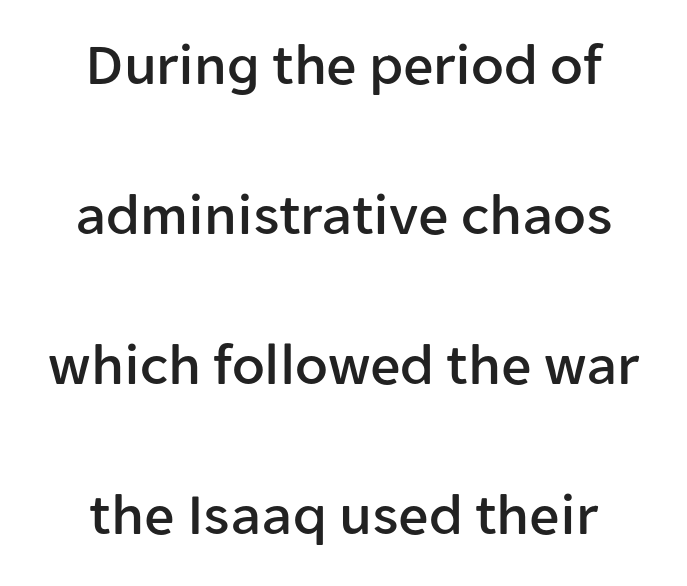
When letters stand straight like this, we call the style roman or upright. In terms of leading, this rendering errs on the spacious side. Does the type have serifs? No, each stem ends abruptly. Each line is balanced around a shared central axis. Inter-character spacing is left at the font's built-in metrics.
